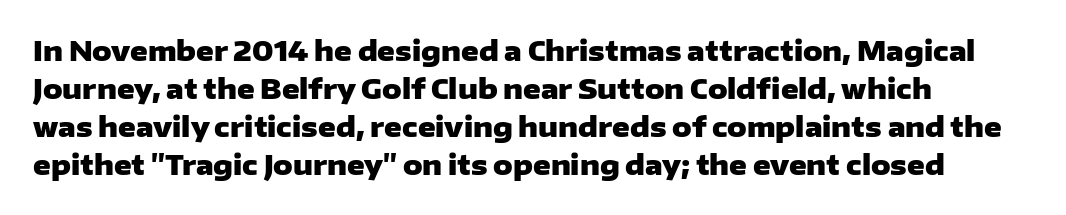
Nothing unusual about the tracking: characters are spaced as the font intends. Glance below the letters and you will spot only blank space. Designer's note — italics off, roman on. Alignment: flush left.
